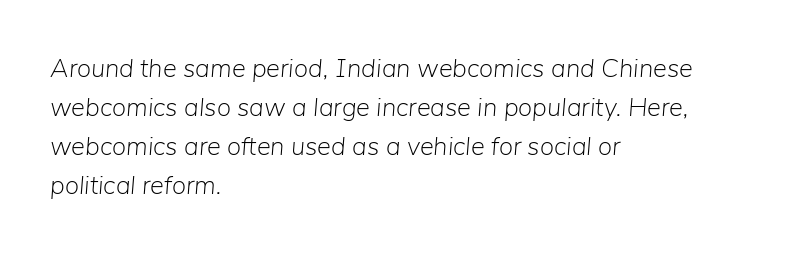
The paragraph shown leans on its left margin. Each row of text sits above clean, open space. A typesetter would call this leading conventional body-copy spacing. Characters follow at the spacing the type designer built in.
